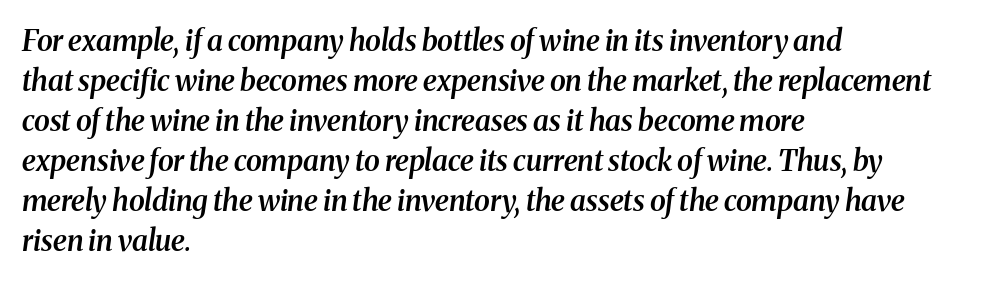
{"serif": "yes", "italic": "yes", "lean": "right", "slant_degrees": 8, "bold": "semi", "weight": "semibold", "width": "normal", "stroke_contrast": "medium", "x_height": "medium", "monospaced": "no", "underline": "no", "align": "left", "line_spacing": "normal", "line_spacing_ratio": 1.38, "letter_spacing": "normal", "letter_spacing_em": 0.0, "glyph_px": 29}
